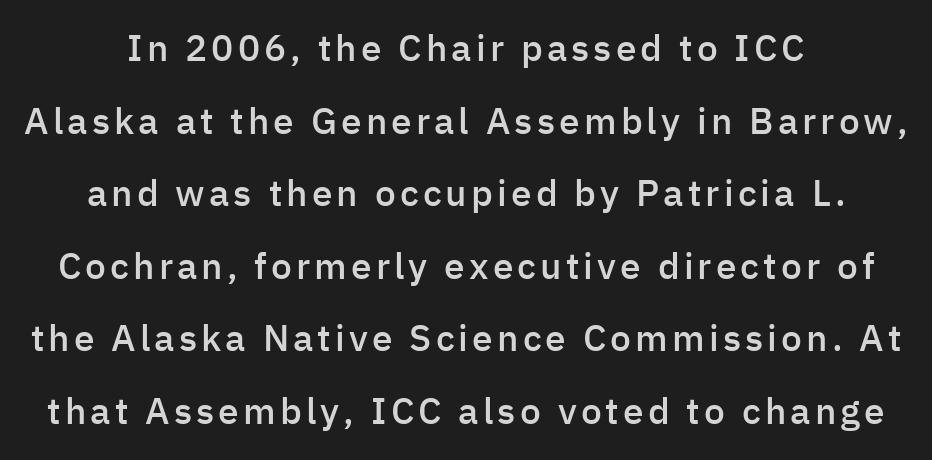
Compared with typical paragraphs, the rows here are farther apart. Each row of text sits above clean, open space. It's the straight-up-and-down kind of type. Weight check: semibold — heavier than regular, not quite bold. Note the varied advance widths — an 'i' is clearly narrower than an 'm'.
